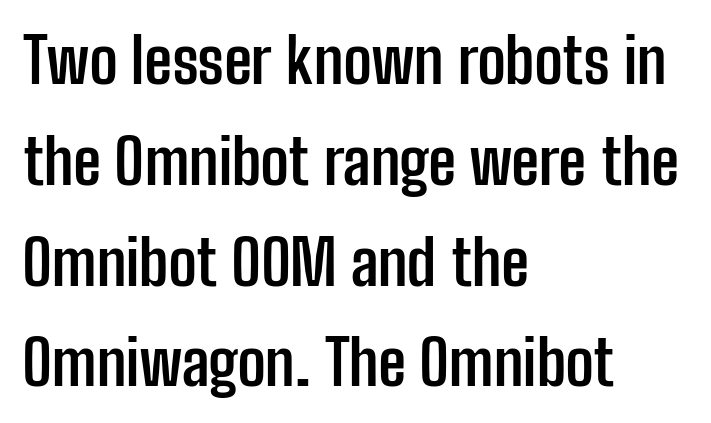
Q: Is the text bold? A: Yes.
Q: Is the text italic (slanted)? A: No, it is upright.
Q: Is the typeface a serif or a sans-serif typeface? A: Sans-serif.
Q: Is the text underlined? A: No.
Q: How is the paragraph aligned? A: Left-aligned.
Q: Is the spacing between letters normal or unusually wide? A: Normal.
Q: Is the spacing between lines tight, normal or loose? A: Normal.
Q: Width (condensed, normal, or wide)? A: Condensed.
Q: Stroke contrast? A: Low.
Q: x-height? A: Medium.
Q: Monospaced? A: No.
